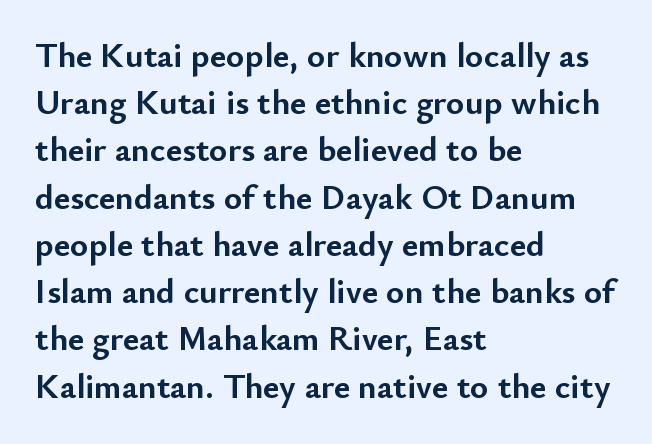
{"serif": "no", "italic": "no", "bold": "yes", "weight": "semibold", "width": "normal", "stroke_contrast": "low", "x_height": "small", "monospaced": "no", "underline": "no", "align": "left", "line_spacing": "normal", "line_spacing_ratio": 1.35, "letter_spacing": "normal", "letter_spacing_em": 0.0, "glyph_px": 35}
